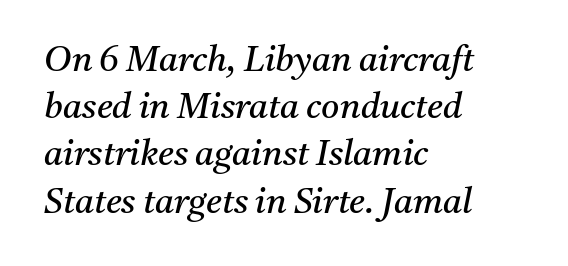
The image shows 35 px regular-weight serif type, italic (leaning right); set left-aligned, normal line spacing (1.35x), normal letter spacing, not underlined; medium stroke contrast and a medium x-height.
